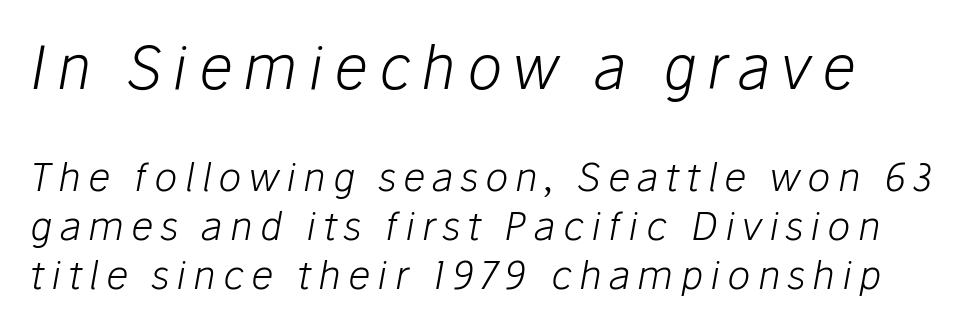
The image shows 59 px light type, italic (leaning right); set normal line spacing (1.26x), not underlined; the first (top) block is 1.51x larger; low stroke contrast and a medium x-height.
